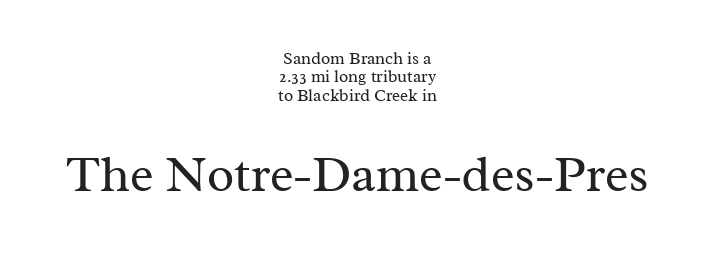
The image shows 50 px regular-weight serif type, upright; set centered, tight line spacing (1.08x), normal letter spacing, not underlined; the second (bottom) block is 2.94x larger; medium stroke contrast and a medium x-height.
